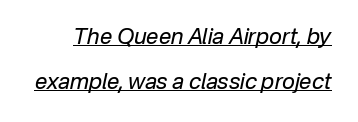
{"italic": "yes", "lean": "right", "slant_degrees": 12, "bold": "no", "underline": "yes", "line_spacing": "loose", "line_spacing_ratio": 2.04, "letter_spacing": "normal", "letter_spacing_em": 0.0, "glyph_px": 22}
